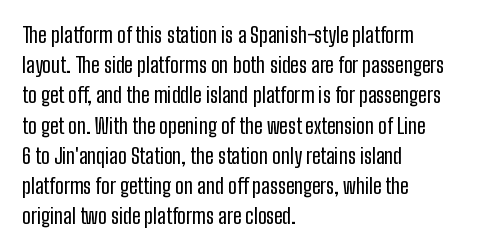
Q: Is the text italic (slanted)? A: No, it is upright.
Q: Is the text underlined? A: No.
Q: How is the paragraph aligned? A: Left-aligned.
Q: Is the spacing between letters normal or unusually wide? A: Normal.
Q: Is the spacing between lines tight, normal or loose? A: Normal.
